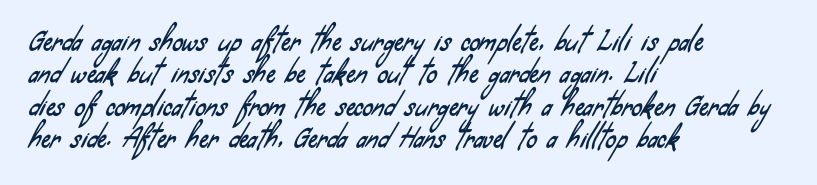
The image shows 26 px text type; set left-aligned, normal line spacing (1.25x), normal letter spacing, not underlined.
